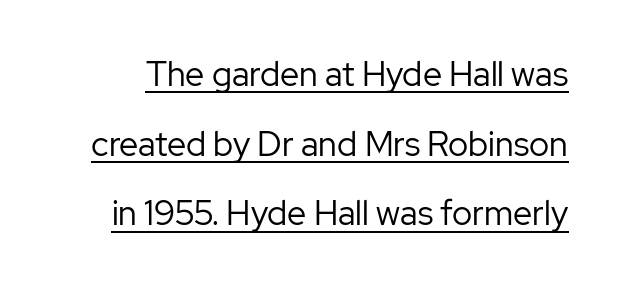
The image shows 34 px regular-weight sans-serif type, upright; set loose line spacing (2.05x), normal letter spacing, underlined; low stroke contrast and a medium x-height.
